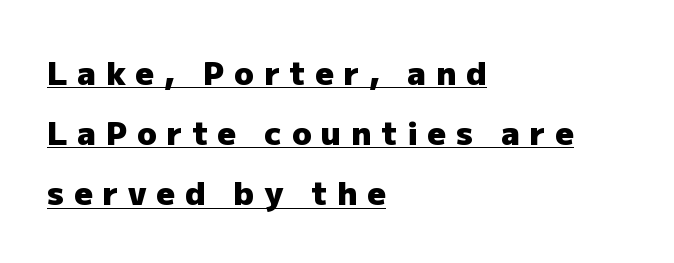
The image shows 32 px heavy sans-serif type, upright; set left-aligned, line spacing 1.88x, unusually wide letter spacing (+0.31 em), underlined; low stroke contrast and a medium x-height.
